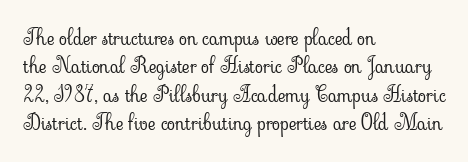
The image shows 21 px text type, upright; set left-aligned, normal line spacing (1.35x), normal letter spacing, not underlined.
